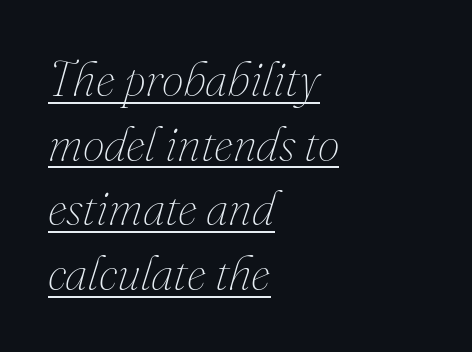
This is oblique type, the kind used for emphasis or titles. In CSS terms this would be text-align: left. Weight: in the light-to-regular range. Is this a fixed-width face? No — the glyphs have proportional, varying widths. The passage shown has conventional tracking throughout. Does the leading feel generous? No, just average.
